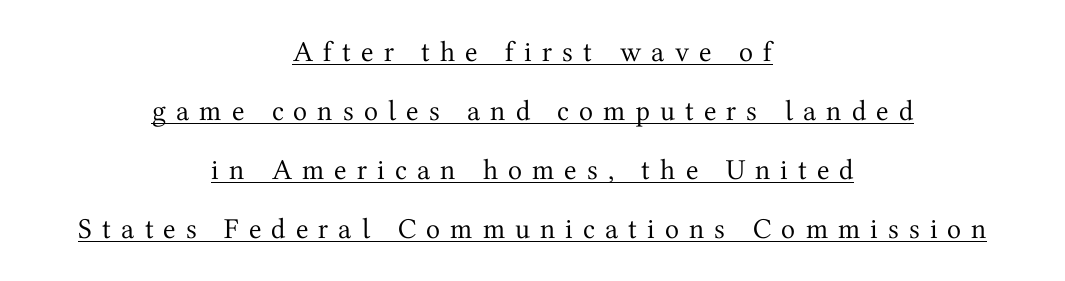
{"serif": "yes", "italic": "no", "bold": "no", "weight": "regular", "width": "normal", "stroke_contrast": "medium", "x_height": "medium", "monospaced": "no", "underline": "yes", "align": "center", "line_spacing": "loose", "line_spacing_ratio": 2.04, "letter_spacing": "wide", "letter_spacing_em": 0.35, "glyph_px": 29}
